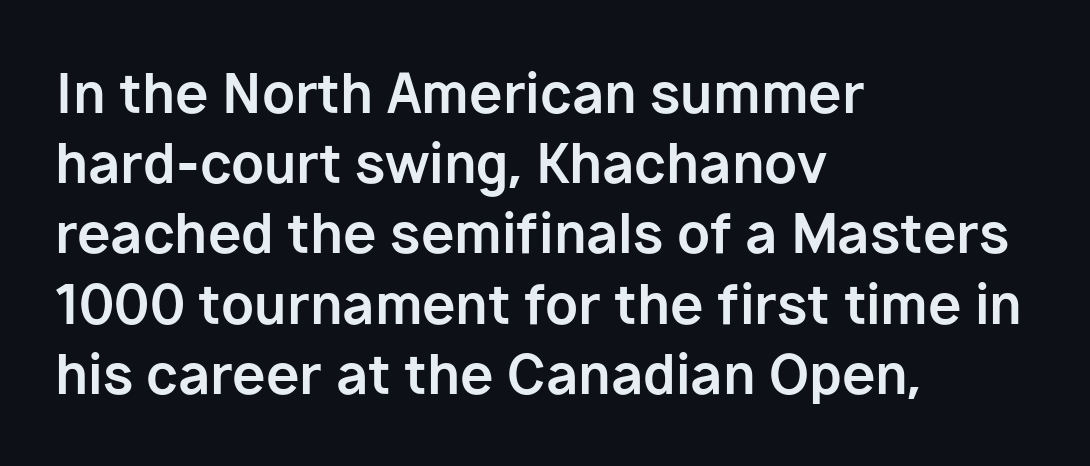
Q: Is the text bold? A: Yes.
Q: Is the text italic (slanted)? A: No, it is upright.
Q: Is the typeface a serif or a sans-serif typeface? A: Sans-serif.
Q: Is the text underlined? A: No.
Q: How is the paragraph aligned? A: Left-aligned.
Q: Is the spacing between letters normal or unusually wide? A: Normal.
Q: Is the spacing between lines tight, normal or loose? A: Normal.
Q: Width (condensed, normal, or wide)? A: Normal.
Q: Stroke contrast? A: Low.
Q: x-height? A: Medium.
Q: Monospaced? A: No.
